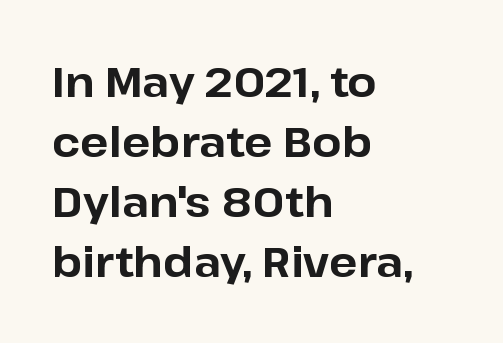
Q: Is the text bold? A: Yes.
Q: Is the text italic (slanted)? A: No, it is upright.
Q: Is the typeface a serif or a sans-serif typeface? A: Sans-serif.
Q: Is the text underlined? A: No.
Q: How is the paragraph aligned? A: Left-aligned.
Q: Is the spacing between letters normal or unusually wide? A: Normal.
Q: Is the spacing between lines tight, normal or loose? A: Normal.
Q: Width (condensed, normal, or wide)? A: Normal.
Q: Stroke contrast? A: Low.
Q: x-height? A: Medium.
Q: Monospaced? A: No.
